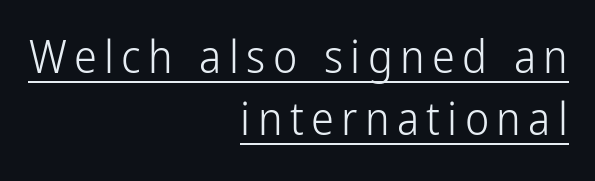
Serifs: no, the terminals of the letterforms are clean. The paragraph has a hard right edge and a soft left edge. Rows of type keep a routine distance in the vertical direction. If you drew a line through each stem, it would be perfectly vertical.
